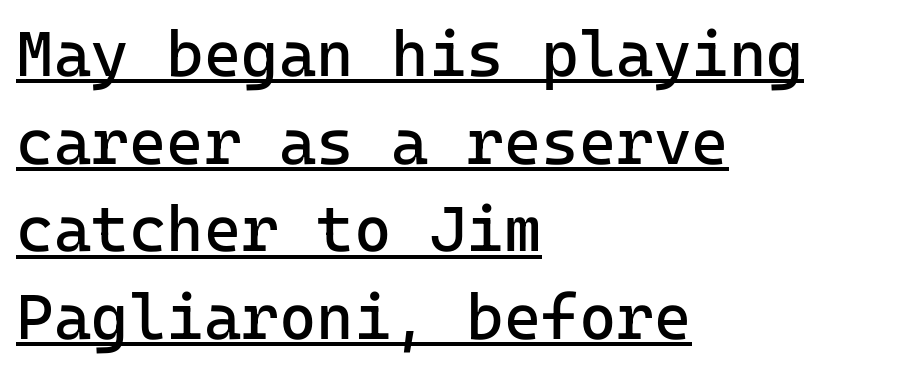
Q: Is the text bold? A: No.
Q: Is the text italic (slanted)? A: No, it is upright.
Q: Is the typeface a serif or a sans-serif typeface? A: Sans-serif.
Q: Is the text underlined? A: Yes.
Q: How is the paragraph aligned? A: Left-aligned.
Q: Is the spacing between letters normal or unusually wide? A: Normal.
Q: Is the spacing between lines tight, normal or loose? A: Normal.
Q: Width (condensed, normal, or wide)? A: Normal.
Q: Stroke contrast? A: Low.
Q: x-height? A: Medium.
